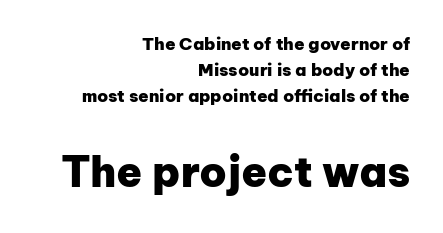
Q: Is the text bold? A: Yes.
Q: Is the text italic (slanted)? A: No, it is upright.
Q: Is the typeface a serif or a sans-serif typeface? A: Sans-serif.
Q: Is the text underlined? A: No.
Q: How is the paragraph aligned? A: Right-aligned.
Q: Is the spacing between letters normal or unusually wide? A: Normal.
Q: Is the spacing between lines tight, normal or loose? A: Normal.
Q: Which block of text is set in a larger size, the first (top) or the second (bottom)? A: The second (bottom) one.
Q: Width (condensed, normal, or wide)? A: Normal.
Q: Stroke contrast? A: Low.
Q: x-height? A: Medium.
Q: Monospaced? A: No.
